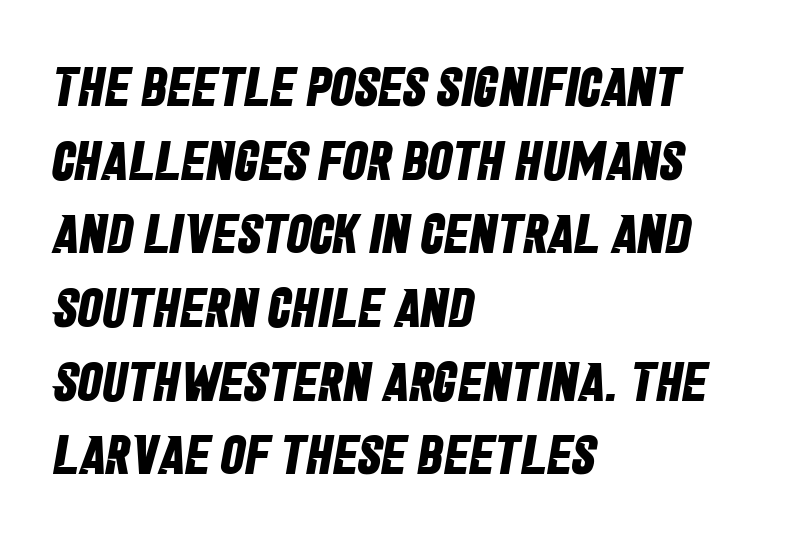
Note: no serifs on the glyphs. Its strokes are broad and dark, the hallmark of bold type. The face used here is proportionally spaced, like ordinary book or web type. The space directly below the letters is spotless. The space between consecutive lines is moderate.
